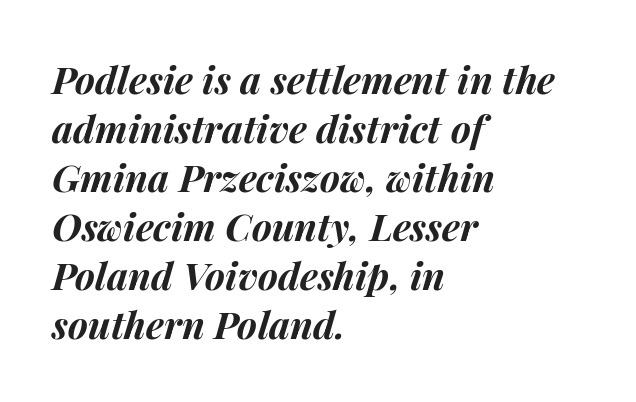
Q: Is the text bold? A: Yes.
Q: Is the text italic (slanted)? A: Yes, it leans right by about 14 degrees.
Q: Is the text underlined? A: No.
Q: How is the paragraph aligned? A: Left-aligned.
Q: Is the spacing between letters normal or unusually wide? A: Normal.
Q: Is the spacing between lines tight, normal or loose? A: Normal.
Q: Width (condensed, normal, or wide)? A: Normal.
Q: Stroke contrast? A: Medium.
Q: x-height? A: Medium.
Q: Monospaced? A: No.
